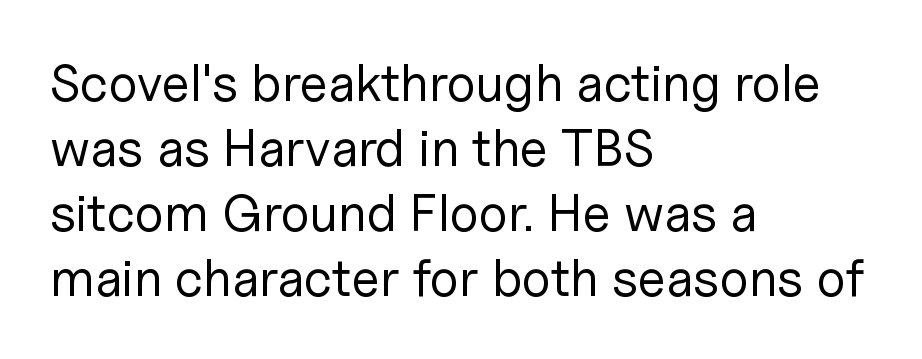
A typesetter would label this face a sans. The passage shown is typed in a proportional face where columns would drift. Is the type heavy? It reads as light-to-regular instead. The block of text has a typical density, with ordinary space between rows. Reading down the block, your eye returns to a fixed left position each line.
